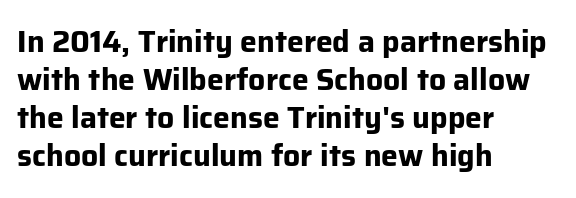
Does the leading feel generous? No, just average. Horizontal alignment here is leftward, the default for most running prose. The passage shown is emphatically bold. Default kerning and tracking; the words read as compact shapes. Style check: upright.
